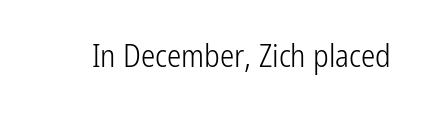
{"serif": "no", "italic": "no", "bold": "no", "weight": "light", "width": "condensed", "stroke_contrast": "low", "x_height": "medium", "monospaced": "no", "underline": "no", "letter_spacing": "normal", "letter_spacing_em": 0.0, "glyph_px": 32}
